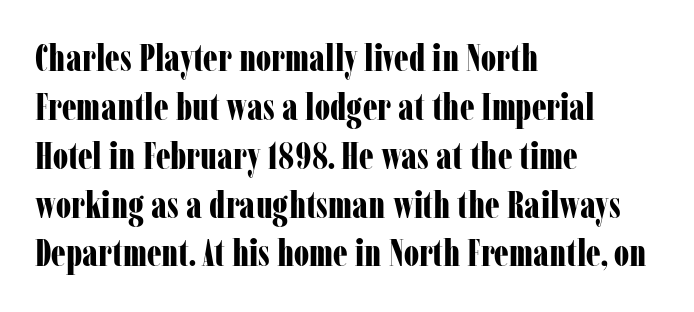
Q: Is the text bold? A: Yes.
Q: Is the text italic (slanted)? A: No, it is upright.
Q: Is the typeface a serif or a sans-serif typeface? A: Serif.
Q: Is the text underlined? A: No.
Q: How is the paragraph aligned? A: Left-aligned.
Q: Is the spacing between letters normal or unusually wide? A: Normal.
Q: Is the spacing between lines tight, normal or loose? A: Normal.
Q: Width (condensed, normal, or wide)? A: Condensed.
Q: Stroke contrast? A: Low.
Q: x-height? A: Medium.
Q: Monospaced? A: No.
